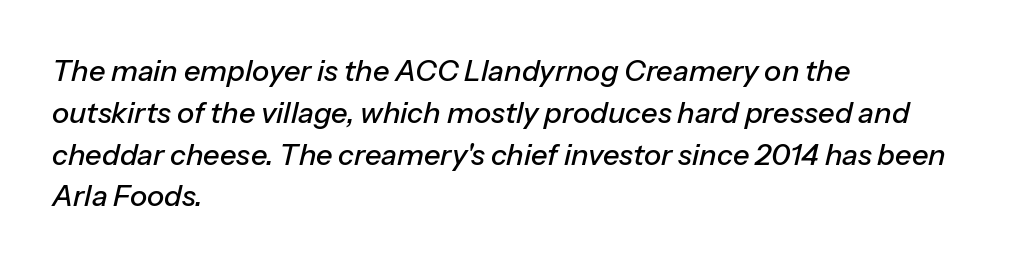
{"italic": "yes", "lean": "right", "slant_degrees": 13, "width": "normal", "stroke_contrast": "low", "x_height": "medium", "monospaced": "no", "underline": "no", "align": "left", "line_spacing": "normal", "line_spacing_ratio": 1.44, "letter_spacing": "normal", "letter_spacing_em": 0.0, "glyph_px": 29}
